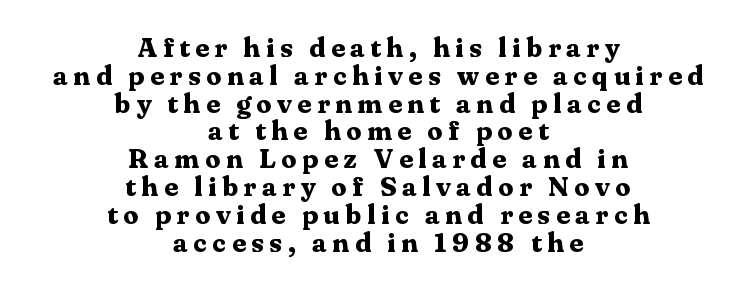
The image shows 27 px bold type, upright; set centered, tight line spacing (1.03x), unusually wide letter spacing (+0.21 em), not underlined.
